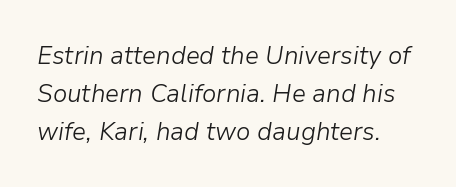
The image shows 26 px text type, italic (leaning right); set left-aligned, normal line spacing (1.46x), normal letter spacing, not underlined.
